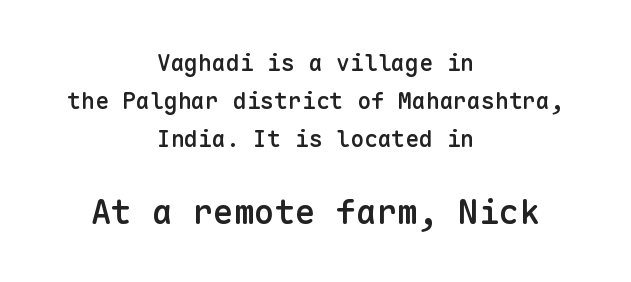
{"serif": "no", "italic": "no", "bold": "semi", "weight": "semibold", "width": "normal", "stroke_contrast": "low", "x_height": "medium", "monospaced": "yes", "underline": "no", "align": "center", "line_spacing": "normal", "line_spacing_ratio": 1.66, "letter_spacing": "normal", "letter_spacing_em": 0.0, "larger_block": "second", "size_ratio": 1.48, "glyph_px": 34}
